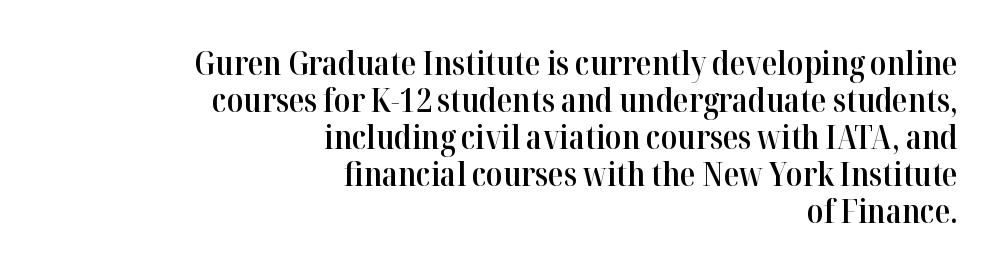
These lines keep a tight, regular rhythm from letter to letter. Each letter keeps its own natural width here, so spacing adapts to shape. A fair bit of extra ink — the face is semibold, not bold. Layout note: lines flush right.
